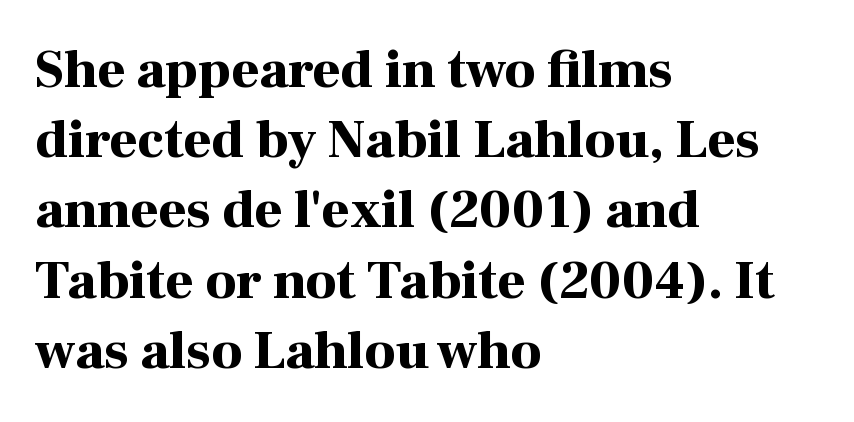
Small tapered or slab feet sit at the stroke ends, so this counts as serif. Words appear dense and cohesive because spacing is normal. Any mark beneath the type? The region is blank. Looks like regular typesetting: each glyph gets only the width it needs. Designer's note — italics off, roman on.
